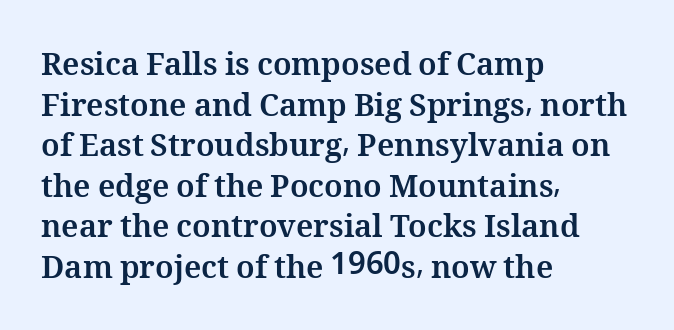
{"italic": "no", "bold": "yes", "weight": "bold", "width": "normal", "stroke_contrast": "medium", "x_height": "medium", "monospaced": "no", "underline": "no", "align": "left", "line_spacing": "normal", "line_spacing_ratio": 1.31, "letter_spacing": "normal", "letter_spacing_em": 0.0, "glyph_px": 31}
